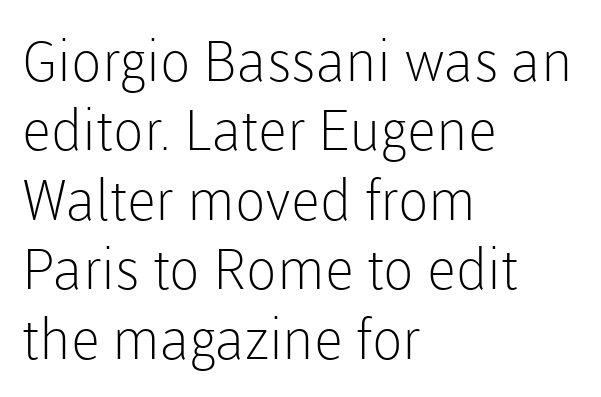
Weight: regular or lighter. Any mark beneath the type? The region is blank. Looks like regular typesetting: each glyph gets only the width it needs. Ascenders rise straight up at ninety degrees.
